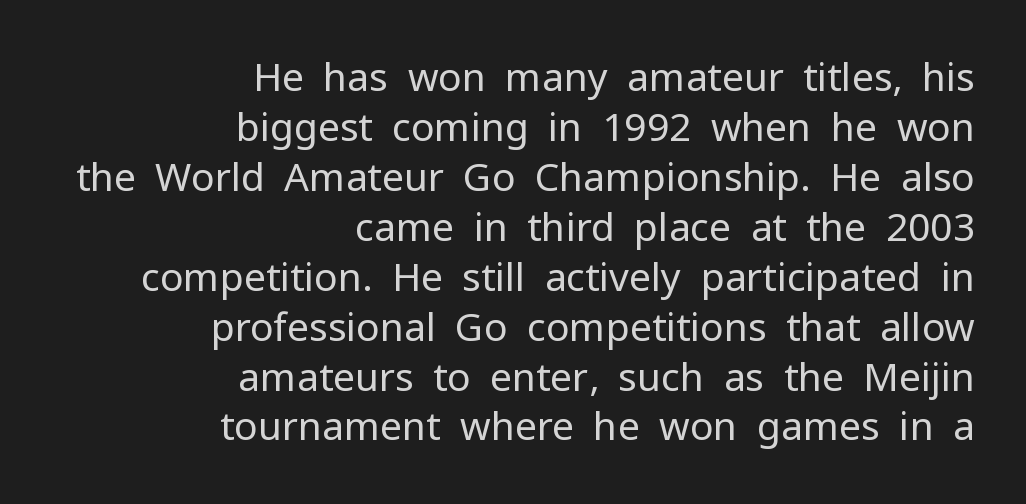
Q: Is the text bold? A: No.
Q: Is the text italic (slanted)? A: No, it is upright.
Q: Is the typeface a serif or a sans-serif typeface? A: Sans-serif.
Q: Is the text underlined? A: No.
Q: How is the paragraph aligned? A: Right-aligned.
Q: Is the spacing between letters normal or unusually wide? A: Normal.
Q: Is the spacing between lines tight, normal or loose? A: Normal.
Q: Width (condensed, normal, or wide)? A: Normal.
Q: Stroke contrast? A: Low.
Q: x-height? A: Medium.
Q: Monospaced? A: No.
